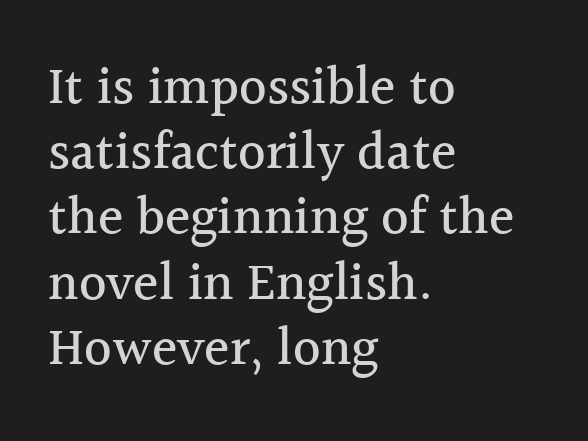
{"serif": "yes", "italic": "no", "width": "normal", "x_height": "medium", "monospaced": "no", "underline": "no", "align": "left", "line_spacing_ratio": 1.23, "letter_spacing": "normal", "letter_spacing_em": 0.0, "glyph_px": 53}
